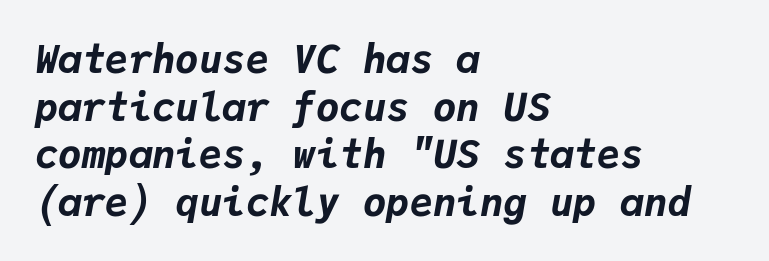
The image shows 39 px bold type, italic (leaning right), monospaced; set left-aligned, line spacing 1.22x, normal letter spacing, not underlined; low stroke contrast and a medium x-height.
